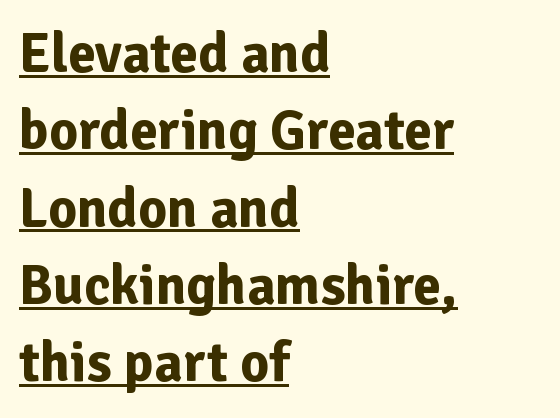
{"serif": "no", "italic": "no", "bold": "yes", "weight": "bold", "width": "normal", "stroke_contrast": "low", "x_height": "medium", "monospaced": "no", "underline": "yes", "align": "left", "line_spacing": "normal", "line_spacing_ratio": 1.38, "letter_spacing": "normal", "letter_spacing_em": 0.0, "glyph_px": 56}
